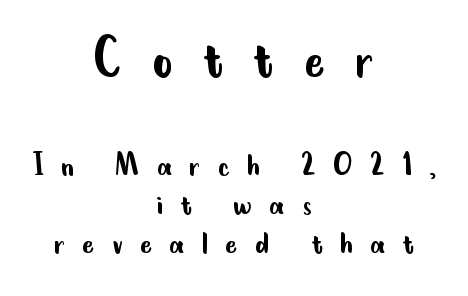
{"serif": "no", "italic": "no", "bold": "no", "weight": "regular", "width": "condensed", "stroke_contrast": "low", "x_height": "small", "monospaced": "no", "underline": "no", "align": "center", "line_spacing": "tight", "line_spacing_ratio": 1.08, "letter_spacing": "wide", "letter_spacing_em": 0.48, "larger_block": "first", "size_ratio": 1.75, "glyph_px": 63}
